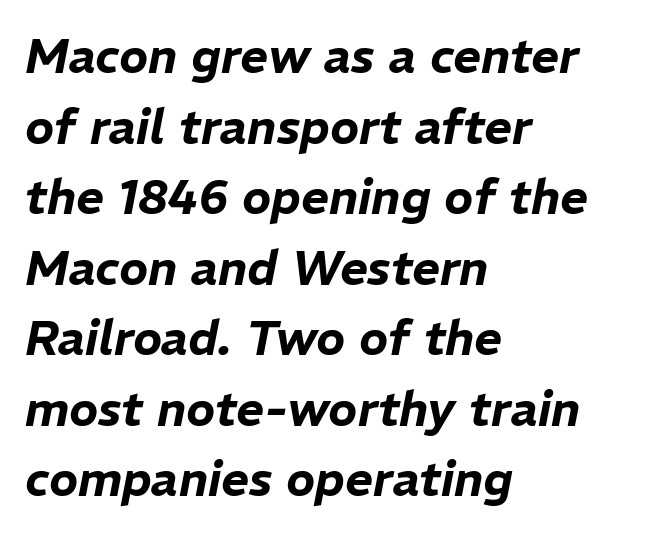
Do the characters align in a grid? No, the font is proportional. Teacher's note: observe the even left margin — that is flush-left alignment. Is there much room between lines? A standard amount, neither cramped nor airy. Does the lettering tilt? It does — this is italic. A typesetter would call this zero additional tracking.
